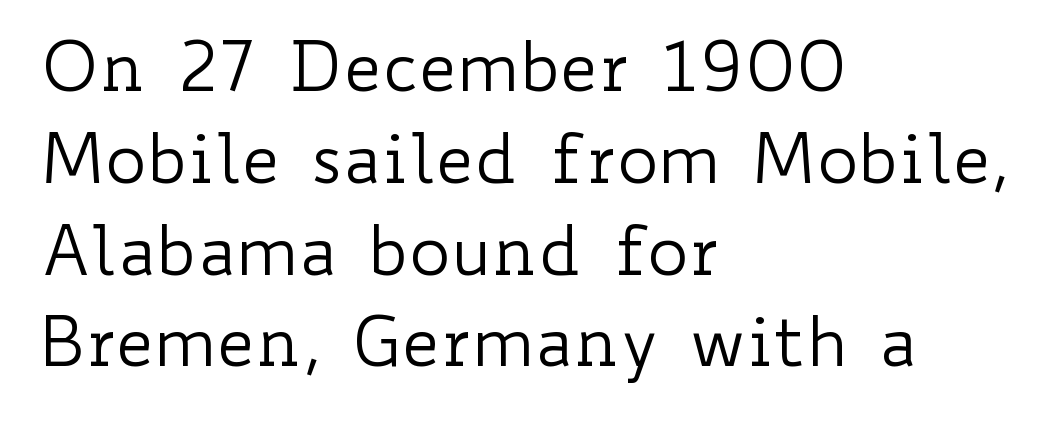
In terms of leading, this rendering sits right in the middle. The space beneath each line is pristine and unruled. Proportional: the letters do not fall into vertical columns. No italicization has been applied; the sample stays upright.
